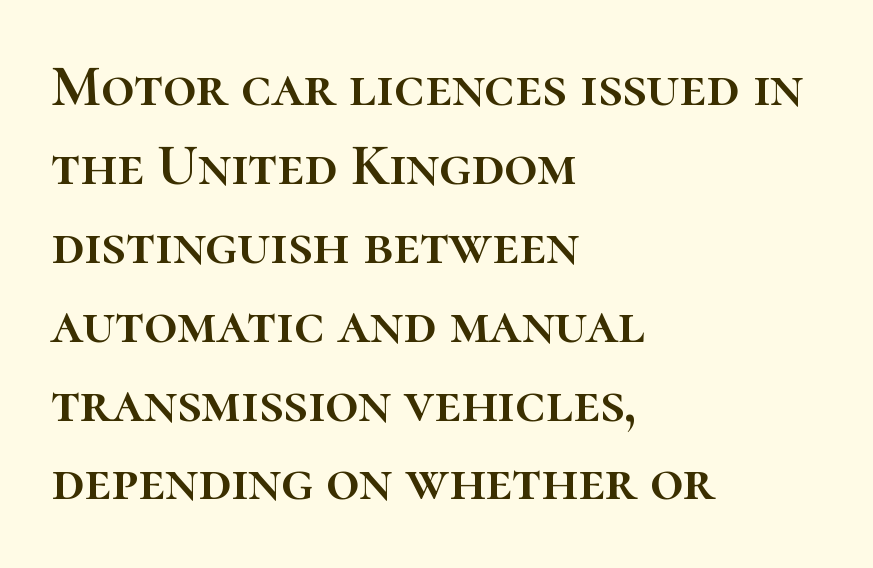
Q: Is the text italic (slanted)? A: No, it is upright.
Q: Is the text underlined? A: No.
Q: How is the paragraph aligned? A: Left-aligned.
Q: Is the spacing between letters normal or unusually wide? A: Normal.
Q: Is the spacing between lines tight, normal or loose? A: Normal.
Q: Width (condensed, normal, or wide)? A: Normal.
Q: Stroke contrast? A: High.
Q: x-height? A: Medium.
Q: Monospaced? A: No.
